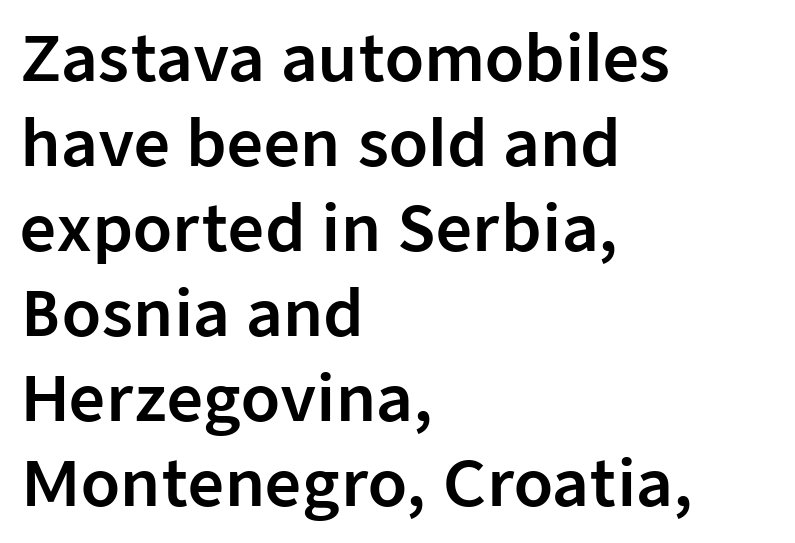
{"serif": "no", "italic": "no", "width": "normal", "stroke_contrast": "low", "x_height": "medium", "monospaced": "no", "underline": "no", "align": "left", "line_spacing": "normal", "line_spacing_ratio": 1.35, "letter_spacing": "normal", "letter_spacing_em": 0.0, "glyph_px": 63}
